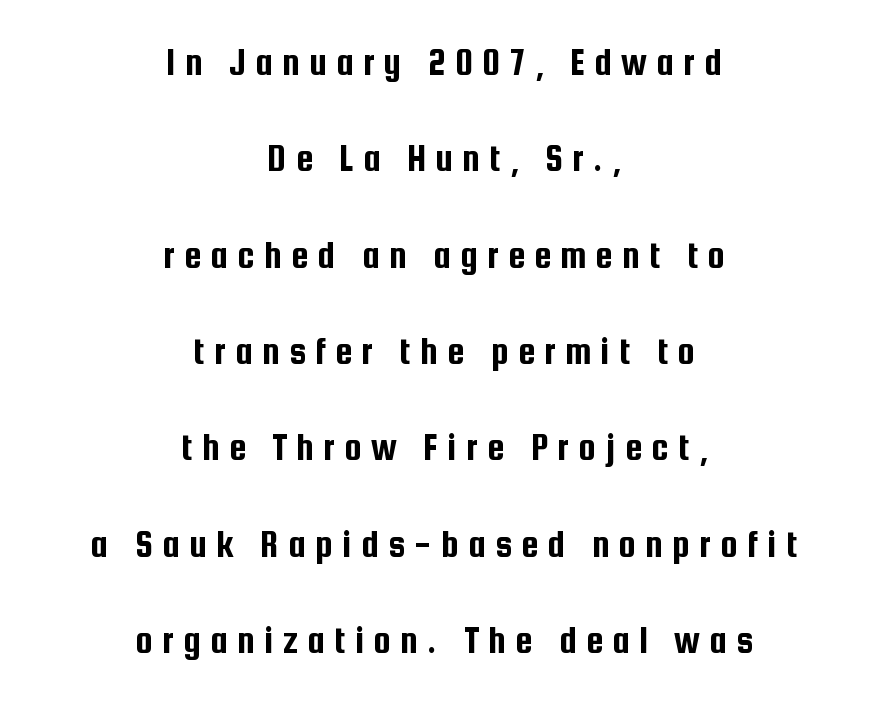
{"serif": "no", "italic": "no", "width": "condensed", "stroke_contrast": "low", "x_height": "medium", "monospaced": "no", "underline": "no", "align": "center", "line_spacing": "loose", "line_spacing_ratio": 2.47, "letter_spacing": "wide", "letter_spacing_em": 0.24, "glyph_px": 39}
